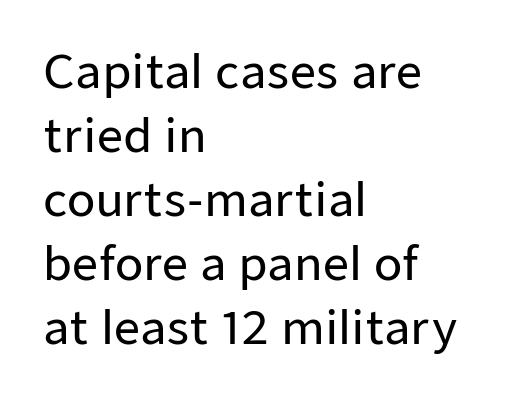
Nothing unusual about the tracking: characters are spaced as the font intends. Quick note: underline off. Reading down the column, the eye jumps a familiar distance to each next line. The typesetter chose a ragged-right arrangement here. Is this a fixed-width face? No — the glyphs have proportional, varying widths. Rendered with straight, roman letterforms.
